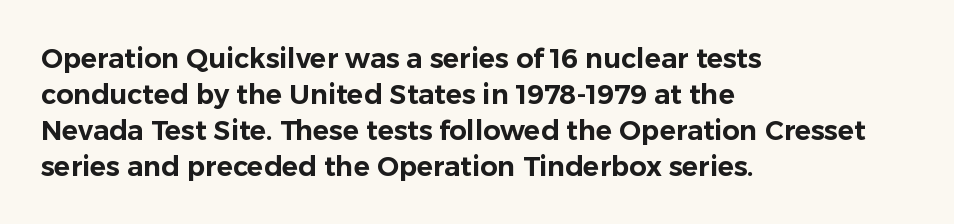
{"italic": "no", "underline": "no", "align": "left", "line_spacing": "normal", "line_spacing_ratio": 1.33, "letter_spacing": "normal", "letter_spacing_em": 0.0, "glyph_px": 27}
